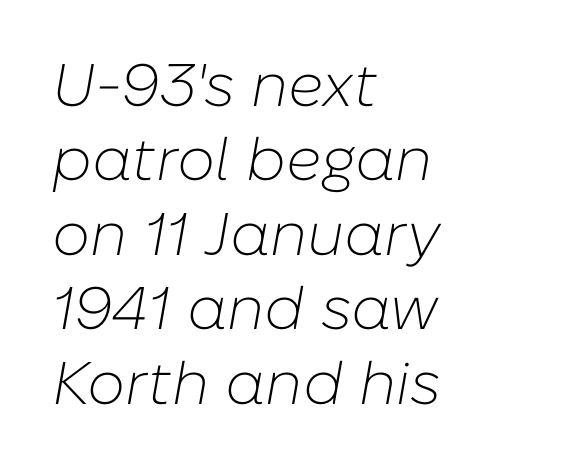
Q: Is the text bold? A: No.
Q: Is the text italic (slanted)? A: Yes, it leans right by about 10 degrees.
Q: Is the text underlined? A: No.
Q: How is the paragraph aligned? A: Left-aligned.
Q: Is the spacing between letters normal or unusually wide? A: Normal.
Q: Width (condensed, normal, or wide)? A: Normal.
Q: Stroke contrast? A: Low.
Q: x-height? A: Medium.
Q: Monospaced? A: No.
